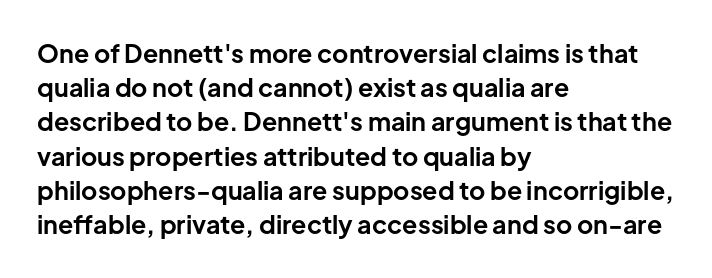
{"italic": "no", "bold": "yes", "underline": "no", "align": "left", "line_spacing": "normal", "line_spacing_ratio": 1.37, "letter_spacing": "normal", "letter_spacing_em": 0.0, "glyph_px": 25}
